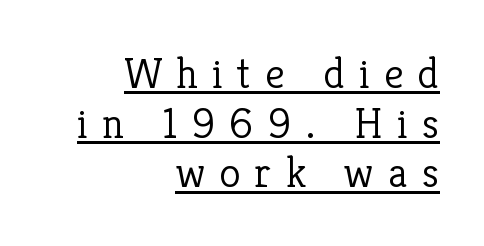
{"serif": "yes", "italic": "no", "bold": "no", "weight": "light", "width": "normal", "stroke_contrast": "low", "x_height": "medium", "monospaced": "no", "underline": "yes", "align": "right", "line_spacing": "tight", "line_spacing_ratio": 1.13, "letter_spacing": "wide", "letter_spacing_em": 0.32, "glyph_px": 44}
